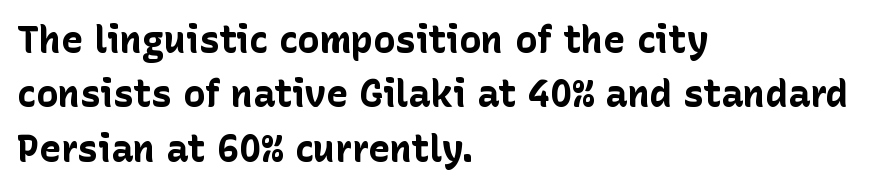
The image shows 37 px bold sans-serif type, upright; set left-aligned, normal line spacing (1.47x), normal letter spacing, not underlined; low stroke contrast and a medium x-height.
